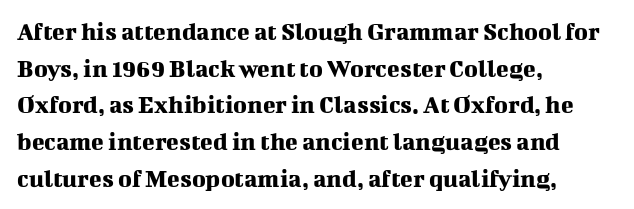
Here the glyphs are tracked normally, forming tight word shapes. Upright lettering throughout. Underline: absent. The lines are quadded left.
